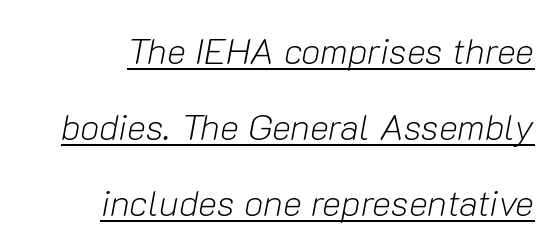
{"italic": "yes", "lean": "right", "slant_degrees": 10, "bold": "no", "weight": "light", "width": "normal", "stroke_contrast": "low", "x_height": "medium", "monospaced": "no", "underline": "yes", "line_spacing": "loose", "line_spacing_ratio": 2.11, "letter_spacing": "normal", "letter_spacing_em": 0.0, "glyph_px": 36}
